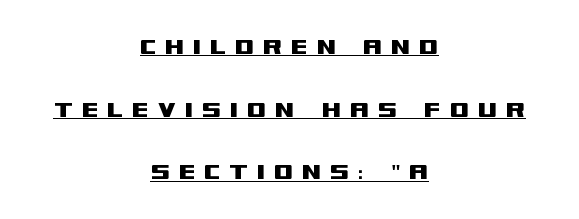
The image shows 28 px wide sans-serif type, upright; set centered, loose line spacing (2.24x), unusually wide letter spacing (+0.3 em), underlined; medium stroke contrast and a large x-height.
